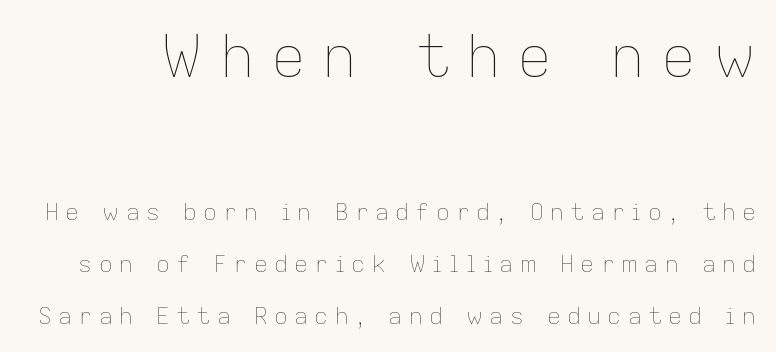
Q: Is the text bold? A: No.
Q: Is the text italic (slanted)? A: No, it is upright.
Q: Is the text underlined? A: No.
Q: Is the spacing between letters normal or unusually wide? A: Unusually wide.
Q: Is the spacing between lines tight, normal or loose? A: Loose.
Q: Which block of text is set in a larger size, the first (top) or the second (bottom)? A: The first (top) one.
Q: Width (condensed, normal, or wide)? A: Normal.
Q: Stroke contrast? A: Low.
Q: x-height? A: Medium.
Q: Monospaced? A: No.
